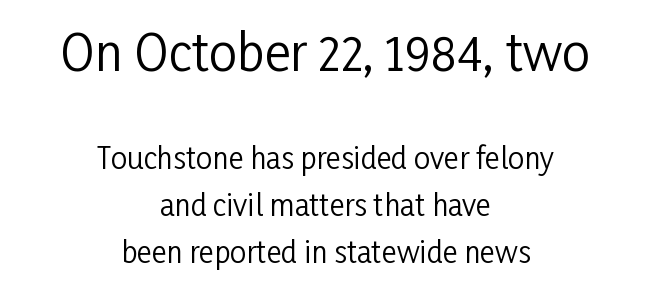
{"serif": "no", "italic": "no", "bold": "no", "weight": "regular", "width": "condensed", "stroke_contrast": "low", "x_height": "medium", "monospaced": "no", "underline": "no", "align": "center", "line_spacing": "normal", "line_spacing_ratio": 1.61, "letter_spacing": "normal", "letter_spacing_em": 0.0, "larger_block": "first", "size_ratio": 1.72, "glyph_px": 50}
